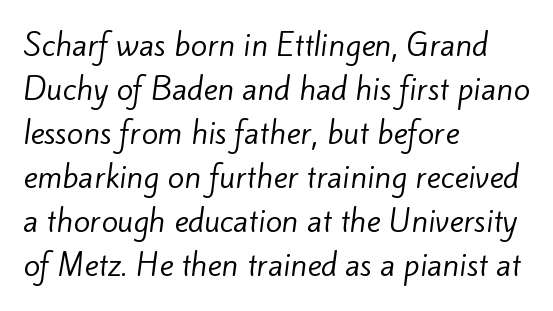
Q: Is the text bold? A: No.
Q: Is the typeface a serif or a sans-serif typeface? A: Sans-serif.
Q: Is the text underlined? A: No.
Q: How is the paragraph aligned? A: Left-aligned.
Q: Is the spacing between letters normal or unusually wide? A: Normal.
Q: Is the spacing between lines tight, normal or loose? A: Normal.
Q: Width (condensed, normal, or wide)? A: Normal.
Q: Stroke contrast? A: Low.
Q: x-height? A: Small.
Q: Monospaced? A: No.
